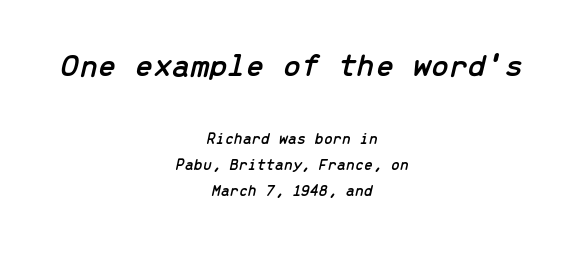
The more generous point size was reserved for the upper chunk. Between one letter and the next there's only the usual sliver of space. Note the uniform advance width — an 'i' takes as much space as an 'm'. The glyphs are unaccompanied by any horizontal stroke below them.
